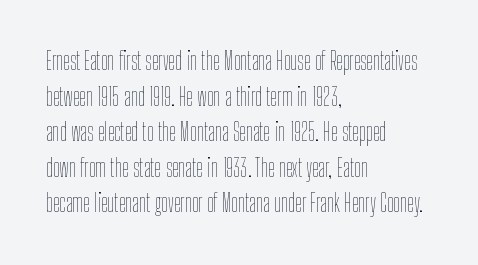
{"italic": "no", "bold": "no", "underline": "no", "align": "left", "line_spacing": "normal", "line_spacing_ratio": 1.48, "letter_spacing": "normal", "letter_spacing_em": 0.0, "glyph_px": 24}
